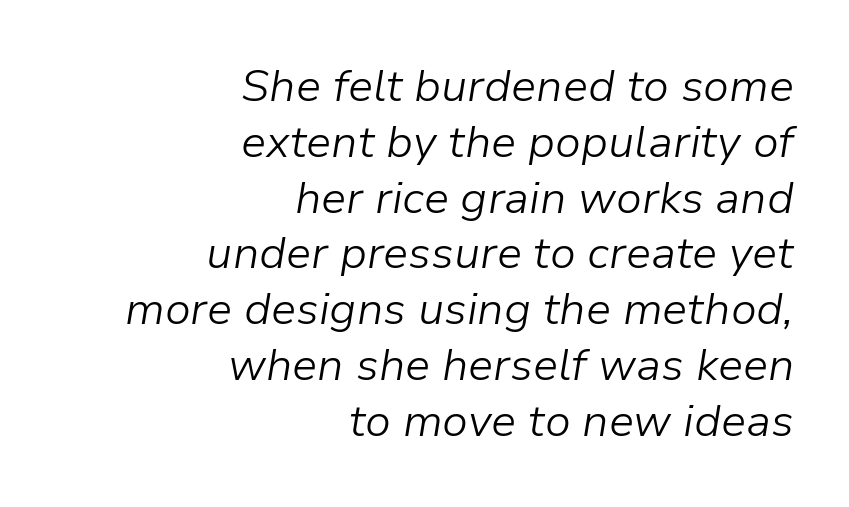
The image shows 45 px light type, italic (leaning right); set right-aligned, line spacing 1.24x, normal letter spacing, not underlined; low stroke contrast and a medium x-height.
